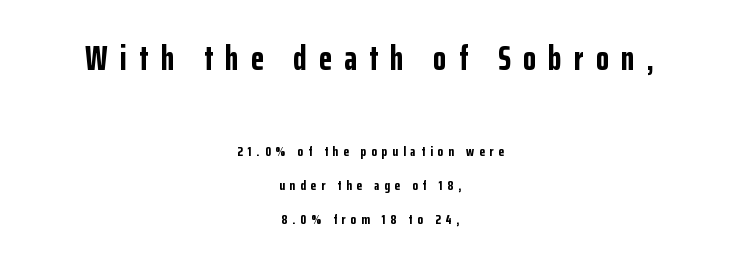
Q: Is the text bold? A: Yes.
Q: Is the text italic (slanted)? A: No, it is upright.
Q: Is the typeface a serif or a sans-serif typeface? A: Sans-serif.
Q: Is the text underlined? A: No.
Q: How is the paragraph aligned? A: Centered.
Q: Is the spacing between letters normal or unusually wide? A: Unusually wide.
Q: Is the spacing between lines tight, normal or loose? A: Loose.
Q: Which block of text is set in a larger size, the first (top) or the second (bottom)? A: The first (top) one.
Q: Width (condensed, normal, or wide)? A: Condensed.
Q: Stroke contrast? A: Low.
Q: x-height? A: Medium.
Q: Monospaced? A: No.
